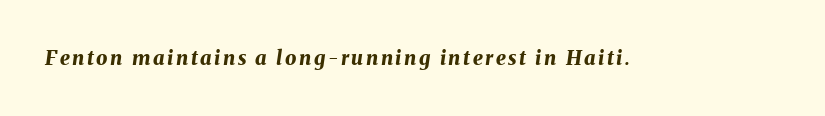
Strong, thick strokes mark this as bold type. This is oblique type, the kind used for emphasis or titles. Only glyphs here, with clear space below each row.
